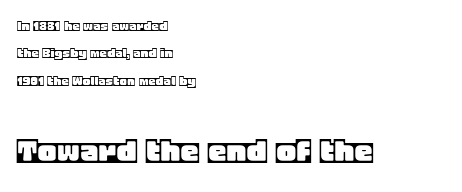
Note the varied advance widths — an 'i' is clearly narrower than an 'm'. Layout note: lines flush left. If you squint, the bottom block still reads clearly — it's the larger of the two. The type sits square on the baseline with zero lean. The passage shown is not underscored anywhere. What stands out about the letter spacing? Nothing — it is the standard amount.
